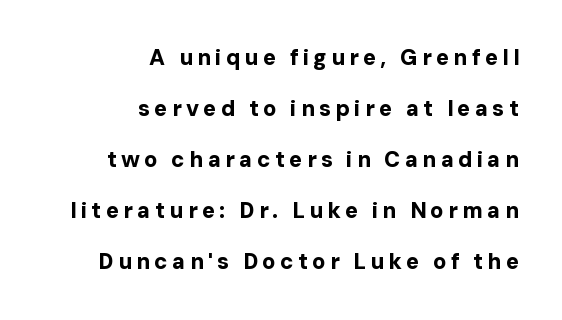
Q: Is the text bold? A: Yes.
Q: Is the text italic (slanted)? A: No, it is upright.
Q: Is the text underlined? A: No.
Q: How is the paragraph aligned? A: Right-aligned.
Q: Is the spacing between lines tight, normal or loose? A: Loose.
